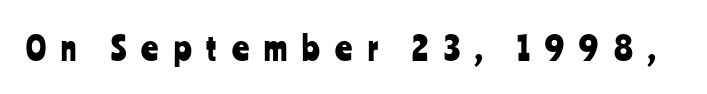
The image shows 33 px condensed sans-serif type, upright; set unusually wide letter spacing (+0.46 em), not underlined; low stroke contrast and a medium x-height.
